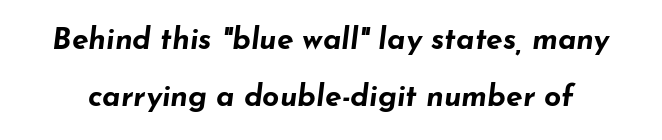
{"italic": "yes", "lean": "right", "slant_degrees": 7, "bold": "yes", "weight": "bold", "width": "wide", "stroke_contrast": "low", "x_height": "small", "monospaced": "no", "underline": "no", "line_spacing": "loose", "line_spacing_ratio": 1.9, "letter_spacing": "normal", "letter_spacing_em": 0.0, "glyph_px": 30}
